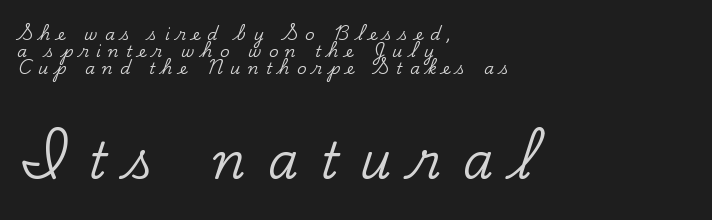
{"serif": "yes", "width": "normal", "stroke_contrast": "low", "x_height": "small", "monospaced": "no", "underline": "no", "align": "left", "line_spacing": "tight", "line_spacing_ratio": 1.07, "letter_spacing": "wide", "letter_spacing_em": 0.44, "larger_block": "second", "size_ratio": 3.06, "glyph_px": 49}
